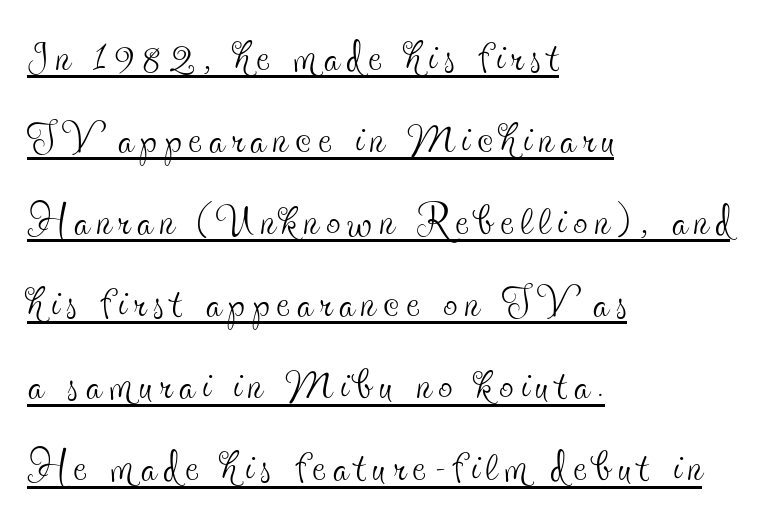
Each new line begins a customary step beneath the previous one. Is this a fixed-width face? No — the glyphs have proportional, varying widths. A rule runs beneath these lines of type. Type style note: has serifs. Layout note: lines flush left.
